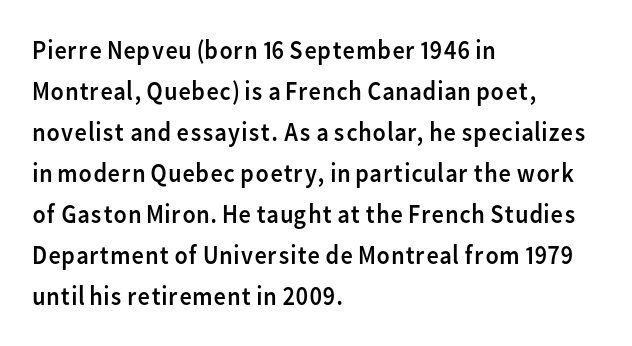
The image shows 27 px text type, upright; set left-aligned, normal line spacing (1.52x), normal letter spacing, not underlined.
